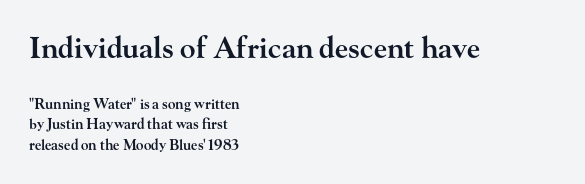
The image shows 29 px semibold, wide serif type, upright; set left-aligned, normal line spacing (1.47x), normal letter spacing, not underlined; the first (top) block is 2.07x larger; high stroke contrast and a small x-height.
